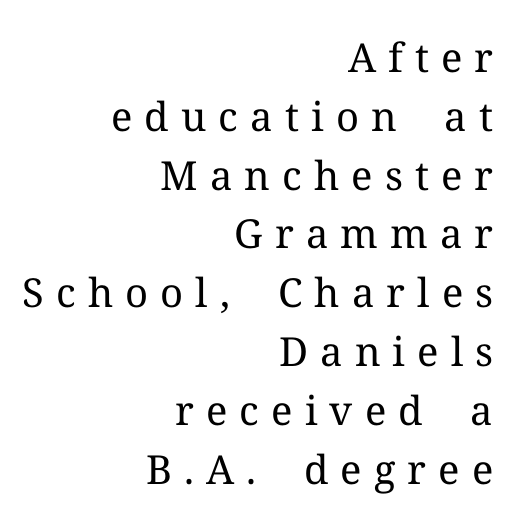
{"serif": "yes", "italic": "no", "bold": "no", "weight": "regular", "width": "normal", "stroke_contrast": "medium", "x_height": "medium", "monospaced": "no", "underline": "no", "align": "right", "line_spacing": "normal", "line_spacing_ratio": 1.47, "letter_spacing": "wide", "letter_spacing_em": 0.3, "glyph_px": 40}
